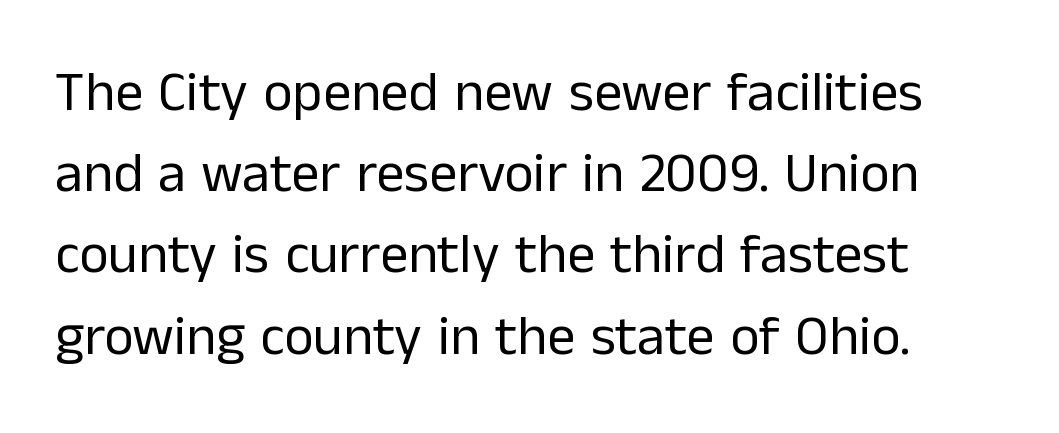
The image shows 56 px regular-weight sans-serif type, upright; set left-aligned, normal line spacing (1.45x), normal letter spacing, not underlined; low stroke contrast and a medium x-height.
